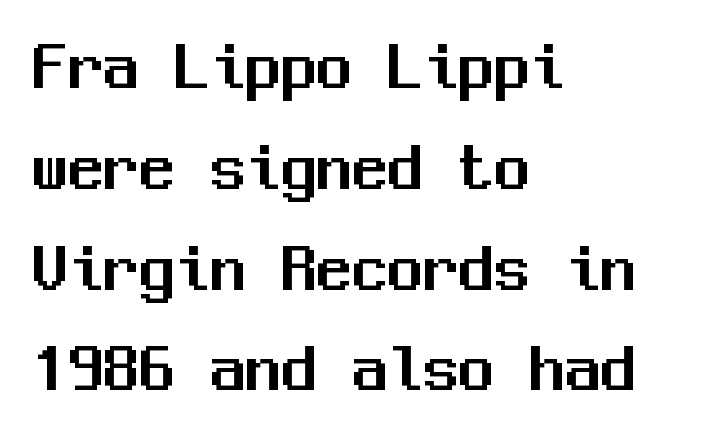
Glance below the letters and you will spot only blank space. Each letter, wide or thin by design, is forced into the same width here. Tracking value appears to be zero — textbook default spacing. If you drew a line through each stem, it would be perfectly vertical. Notice how descenders clear the ascenders below comfortably — that's standard leading. In CSS terms this would be text-align: left.
